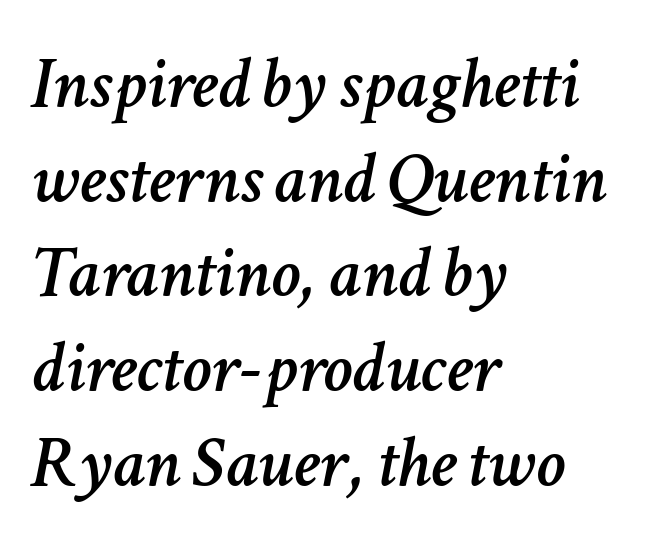
The image shows 74 px text type, italic (leaning right); set left-aligned, normal line spacing (1.28x), normal letter spacing, not underlined; low stroke contrast and a medium x-height.
